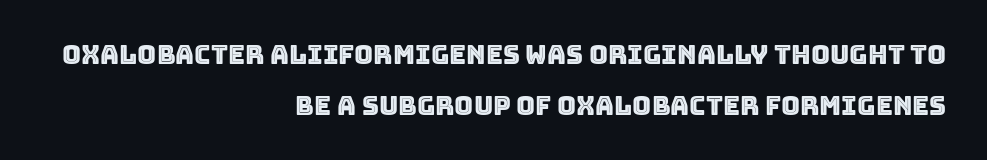
{"italic": "no", "underline": "no", "align": "right", "line_spacing": "loose", "line_spacing_ratio": 1.96, "letter_spacing": "normal", "letter_spacing_em": 0.0, "glyph_px": 26}
